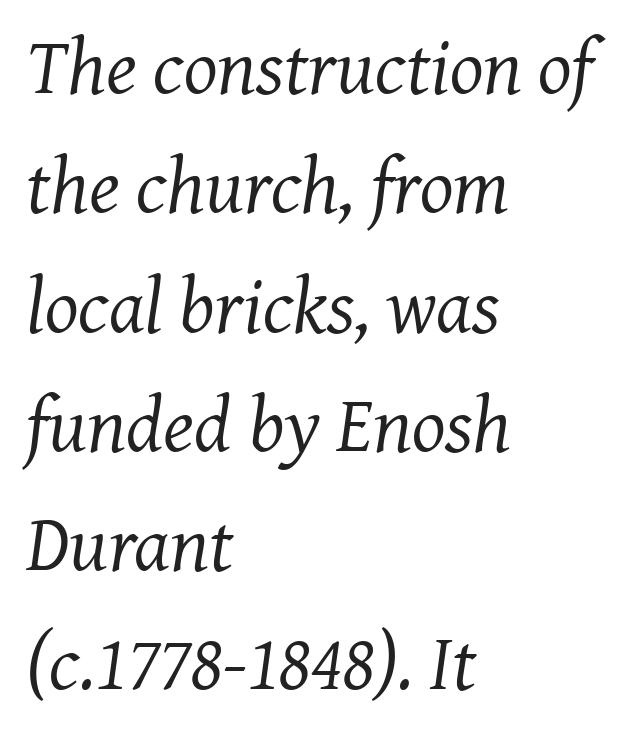
{"serif": "yes", "italic": "yes", "lean": "right", "slant_degrees": 7, "bold": "no", "weight": "regular", "width": "normal", "stroke_contrast": "medium", "x_height": "medium", "monospaced": "no", "underline": "no", "align": "left", "line_spacing": "normal", "line_spacing_ratio": 1.51, "letter_spacing": "normal", "letter_spacing_em": 0.0, "glyph_px": 79}
